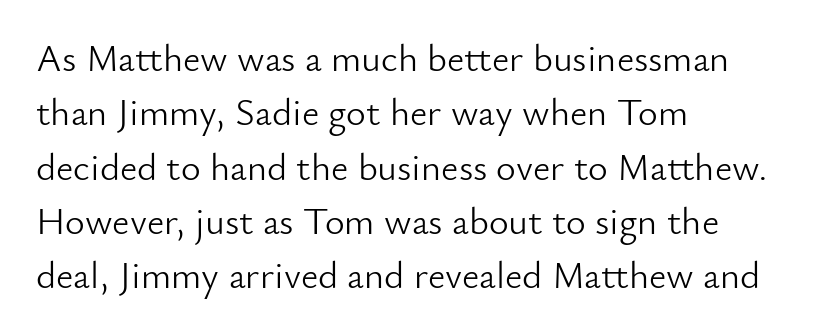
Is the stroke heavy? The answer is a plain regular-or-lighter. All the whitespace from short lines collects on the right. Underlining? Definitely not there. Is there much room between lines? A standard amount, neither cramped nor airy. This sample uses a sans-serif face. How are the letters spaced? Ordinarily, with no added tracking.
